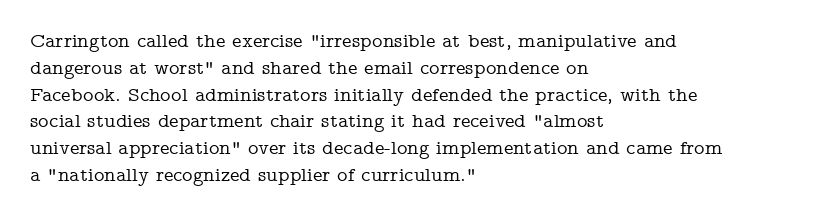
The image shows 20 px text type, upright; set left-aligned, normal line spacing (1.34x), normal letter spacing, not underlined.
